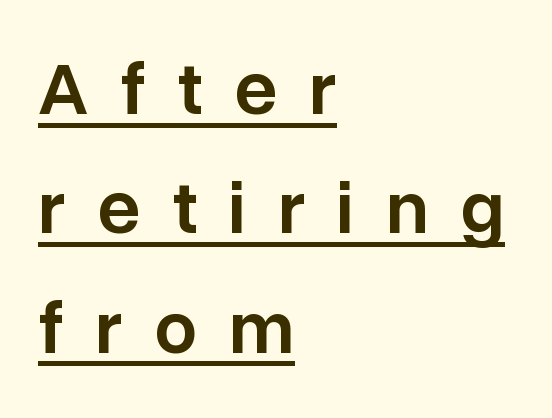
{"serif": "no", "italic": "no", "bold": "semi", "weight": "semibold", "width": "normal", "stroke_contrast": "low", "x_height": "medium", "monospaced": "no", "underline": "yes", "align": "left", "line_spacing": "normal", "line_spacing_ratio": 1.57, "letter_spacing": "wide", "letter_spacing_em": 0.42, "glyph_px": 76}
